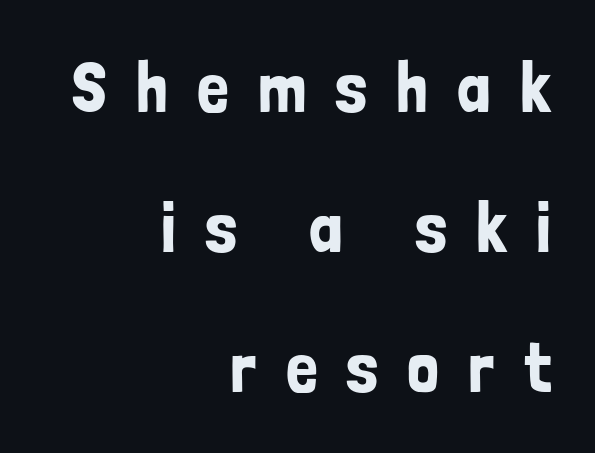
Typeset ragged left — the right edge is the straight one. These lines stand farther apart than default settings would place them. The letterforms stand isolated, each surrounded by extra space. The glyphs are unaccompanied by any horizontal stroke below them. Italic? Not at all — the glyphs are vertical.
